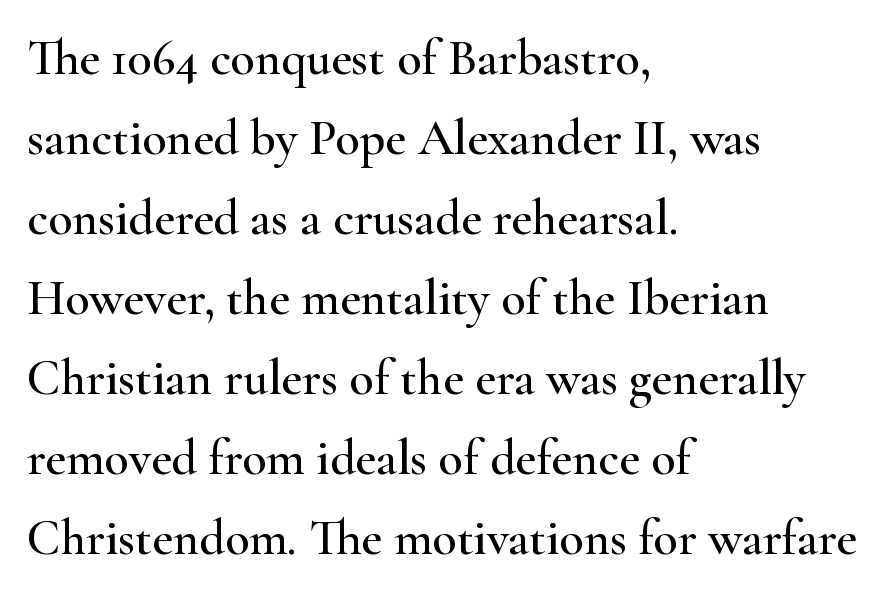
Q: Is the text italic (slanted)? A: No, it is upright.
Q: Is the typeface a serif or a sans-serif typeface? A: Serif.
Q: Is the text underlined? A: No.
Q: How is the paragraph aligned? A: Left-aligned.
Q: Is the spacing between letters normal or unusually wide? A: Normal.
Q: Is the spacing between lines tight, normal or loose? A: Normal.
Q: Width (condensed, normal, or wide)? A: Wide.
Q: Stroke contrast? A: High.
Q: x-height? A: Small.
Q: Monospaced? A: No.
